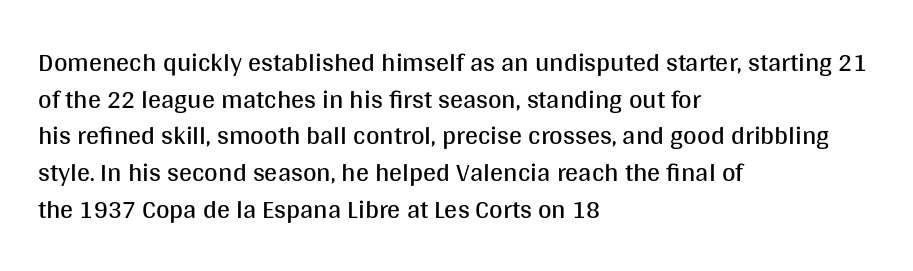
{"italic": "no", "bold": "no", "underline": "no", "align": "left", "line_spacing": "normal", "line_spacing_ratio": 1.41, "letter_spacing": "normal", "letter_spacing_em": 0.0, "glyph_px": 26}
